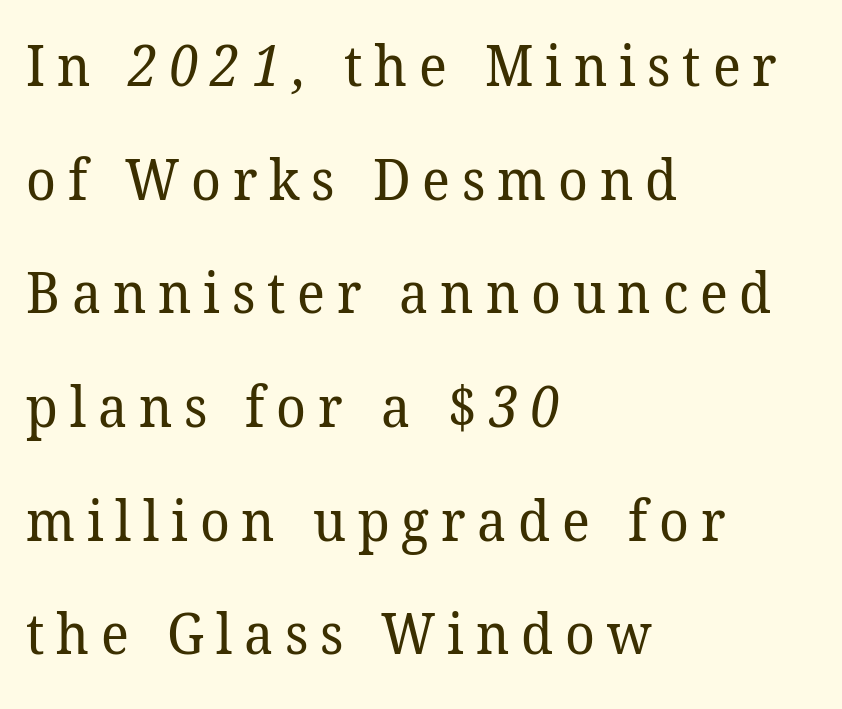
The image shows 56 px regular-weight serif type; set left-aligned, loose line spacing (2.03x), unusually wide letter spacing (+0.21 em), not underlined; low stroke contrast and a medium x-height.
